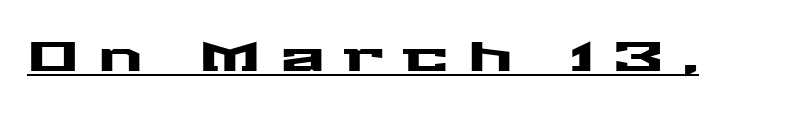
The image shows 42 px wide sans-serif type, upright; set unusually wide letter spacing (+0.46 em), underlined; medium stroke contrast and a medium x-height.
